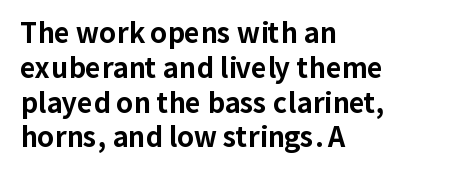
Q: Is the text bold? A: Yes.
Q: Is the text italic (slanted)? A: No, it is upright.
Q: Is the text underlined? A: No.
Q: How is the paragraph aligned? A: Left-aligned.
Q: Is the spacing between letters normal or unusually wide? A: Normal.
Q: Is the spacing between lines tight, normal or loose? A: Normal.
